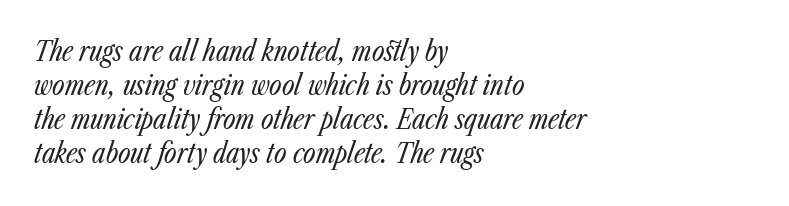
The image shows 27 px text type, italic (leaning right); set left-aligned, normal line spacing (1.26x), normal letter spacing, not underlined.
